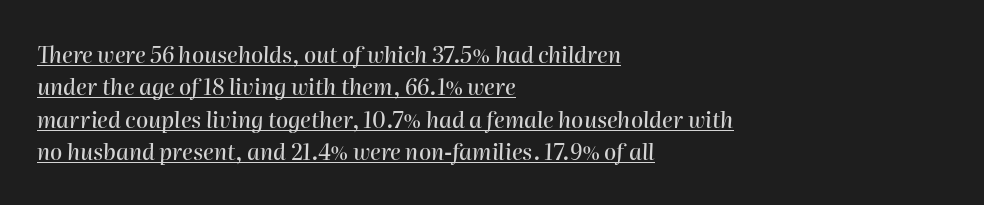
Q: Is the text italic (slanted)? A: Yes, it leans right by about 2 degrees.
Q: Is the text underlined? A: Yes.
Q: How is the paragraph aligned? A: Left-aligned.
Q: Is the spacing between letters normal or unusually wide? A: Normal.
Q: Is the spacing between lines tight, normal or loose? A: Normal.
